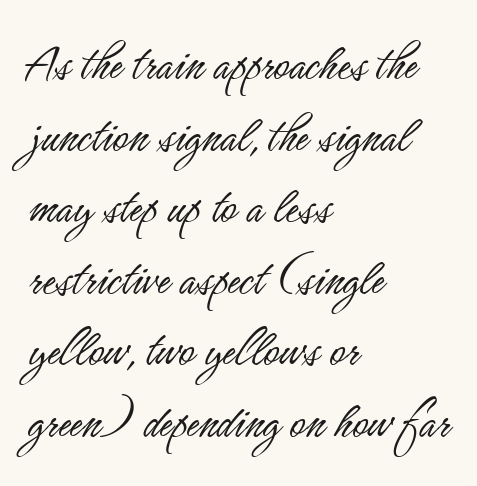
Q: Is the text bold? A: No.
Q: Is the text italic (slanted)? A: Yes.
Q: Is the typeface a serif or a sans-serif typeface? A: Sans-serif.
Q: Is the text underlined? A: No.
Q: How is the paragraph aligned? A: Left-aligned.
Q: Is the spacing between letters normal or unusually wide? A: Normal.
Q: Is the spacing between lines tight, normal or loose? A: Normal.
Q: Width (condensed, normal, or wide)? A: Condensed.
Q: Stroke contrast? A: Low.
Q: x-height? A: Small.
Q: Monospaced? A: No.
